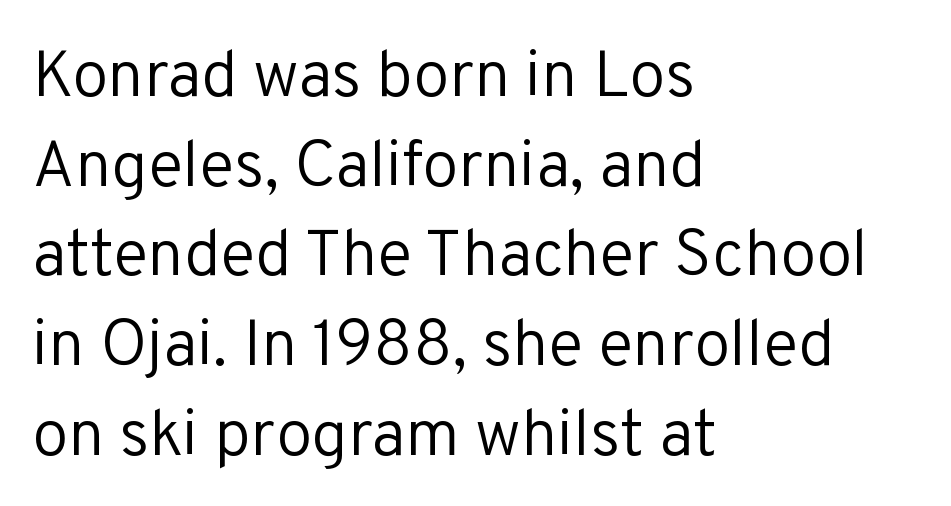
The passage shown stacks its lines at a standard gap. Character widths vary here, with narrow letters taking less room than wide ones. Compared with a typical body face, this is equally light or lighter still. These lines keep a tight, regular rhythm from letter to letter. The space beneath each line is pristine and unruled.
